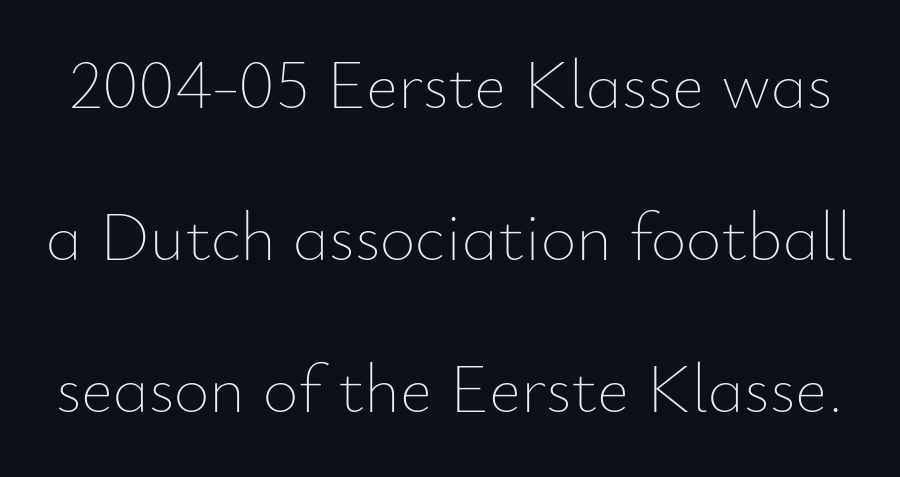
No chunkiness to these letters — they're not bold. You could fit nearly another row in the gap between these rows. Unmarked baselines from the first word to the last. The face used here is proportionally spaced, like ordinary book or web type. The rendering keeps characters at their native spacing. This is the regular roman posture of the typeface.
